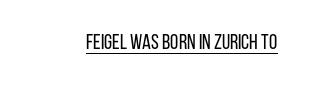
Italic: no, the glyphs are upright roman. You can see a thin bar hugging the bottom of the glyphs. Nothing heavy about these letters — not bold at all. Look at the tracking — it's just the regular setting, nothing added.
